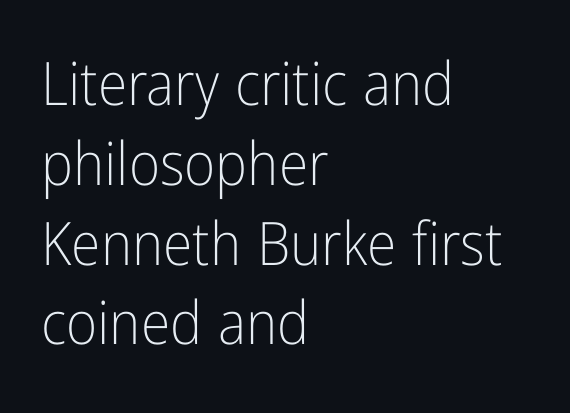
Evenly set lines give the paragraph a standard silhouette. The characters are drawn with everyday or finer stroke widths. The text was rendered using a sans face with plain stroke endings. There is no visible air inserted between adjacent glyphs. This sample has the flowing, uneven cadence of proportional lettering. The rag falls on the right side of this text block.
